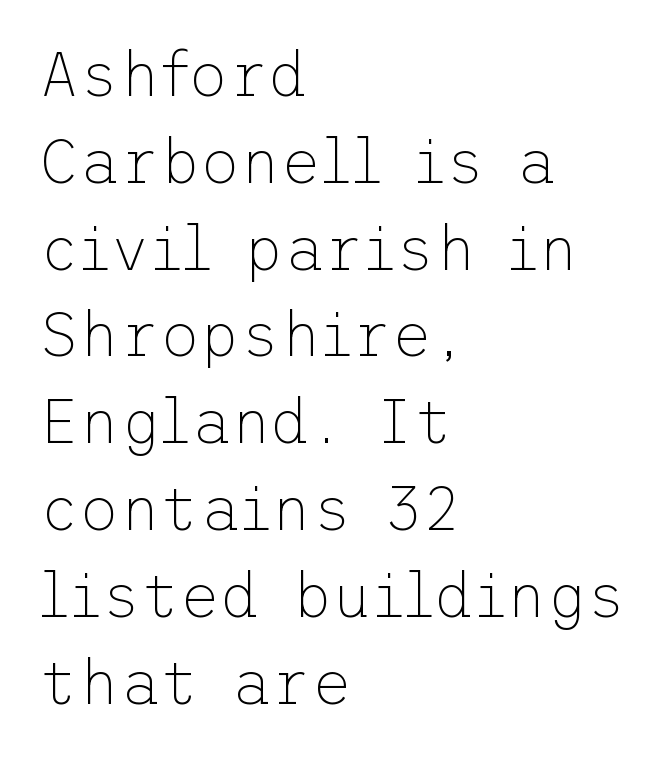
{"serif": "no", "italic": "no", "bold": "no", "weight": "thin", "width": "normal", "stroke_contrast": "low", "x_height": "medium", "underline": "no", "align": "left", "line_spacing": "normal", "line_spacing_ratio": 1.4, "letter_spacing": "normal", "letter_spacing_em": 0.0, "glyph_px": 62}
